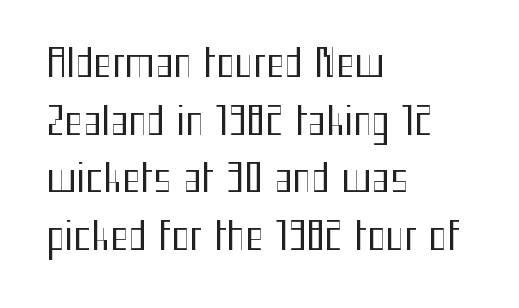
The image shows 39 px regular-weight, condensed sans-serif type, upright; set left-aligned, normal line spacing (1.48x), normal letter spacing, not underlined; medium stroke contrast and a medium x-height.
